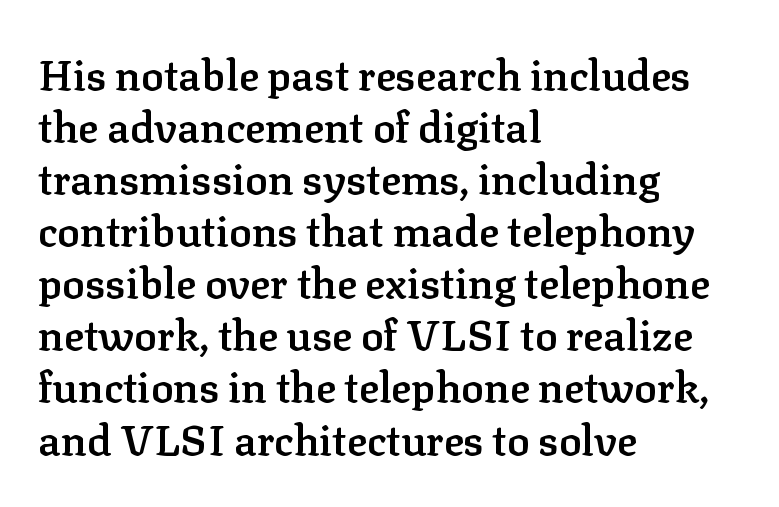
Q: Is the text bold? A: Semi-bold.
Q: Is the text italic (slanted)? A: No, it is upright.
Q: Is the typeface a serif or a sans-serif typeface? A: Serif.
Q: Is the text underlined? A: No.
Q: How is the paragraph aligned? A: Left-aligned.
Q: Is the spacing between letters normal or unusually wide? A: Normal.
Q: Width (condensed, normal, or wide)? A: Normal.
Q: Stroke contrast? A: Low.
Q: x-height? A: Medium.
Q: Monospaced? A: No.
